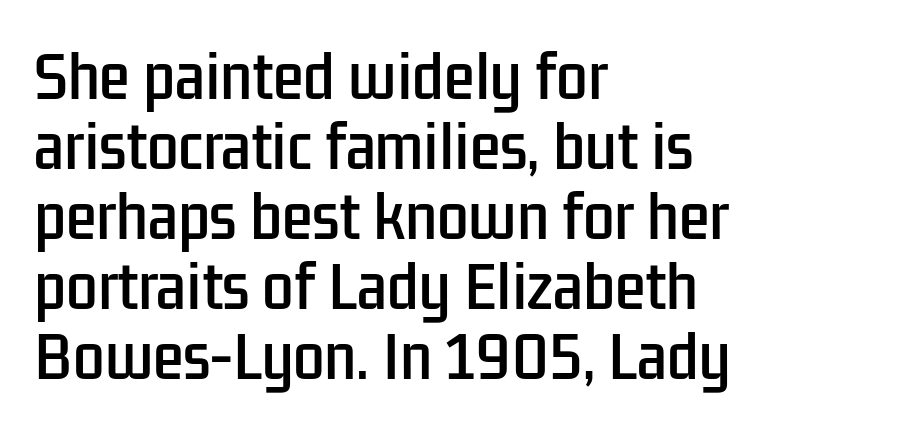
The image shows 56 px condensed sans-serif type, upright; set left-aligned, normal line spacing (1.25x), normal letter spacing, not underlined; low stroke contrast and a medium x-height.
